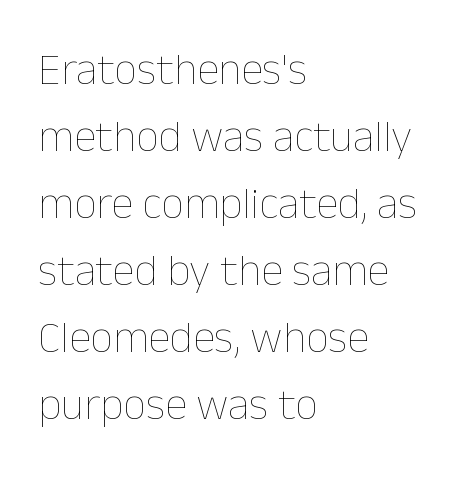
Q: Is the text bold? A: No.
Q: Is the text italic (slanted)? A: No, it is upright.
Q: Is the text underlined? A: No.
Q: How is the paragraph aligned? A: Left-aligned.
Q: Is the spacing between letters normal or unusually wide? A: Normal.
Q: Is the spacing between lines tight, normal or loose? A: Normal.
Q: Width (condensed, normal, or wide)? A: Normal.
Q: Stroke contrast? A: Low.
Q: x-height? A: Medium.
Q: Monospaced? A: No.
